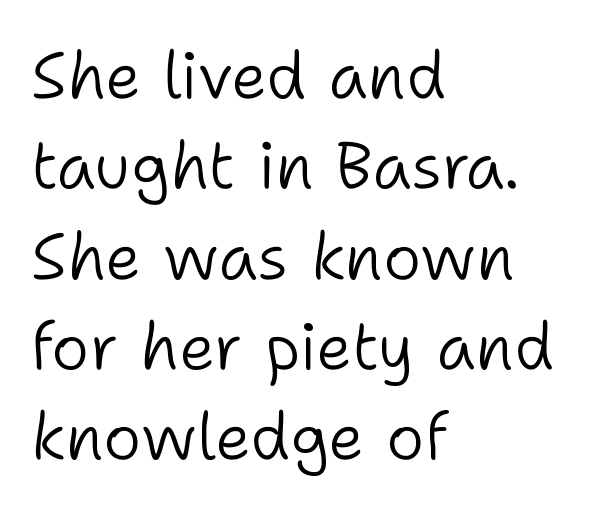
These lines are rendered in a variable-pitch font. Line spacing here is normal. Caption: face not bold, strokes unweighted. Students, note that the glyphs here touch the page at normal intervals. The text was rendered using a sans face with plain stroke endings. In CSS terms this would be text-align: left.
